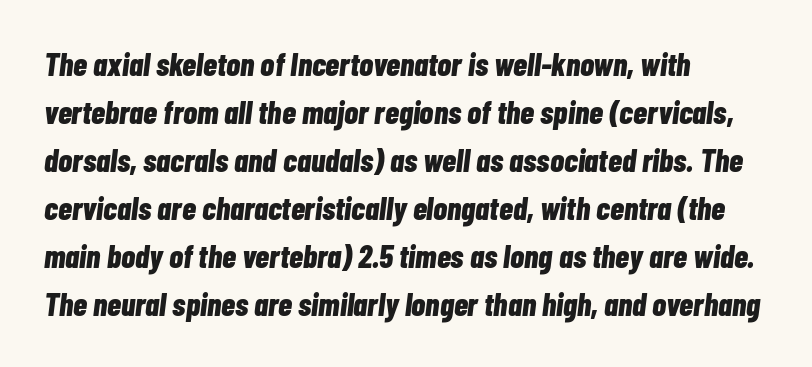
{"italic": "yes", "lean": "right", "slant_degrees": 7, "bold": "yes", "weight": "bold", "width": "condensed", "stroke_contrast": "low", "x_height": "medium", "monospaced": "no", "underline": "no", "align": "left", "line_spacing": "normal", "line_spacing_ratio": 1.5, "letter_spacing": "normal", "letter_spacing_em": 0.0, "glyph_px": 32}
